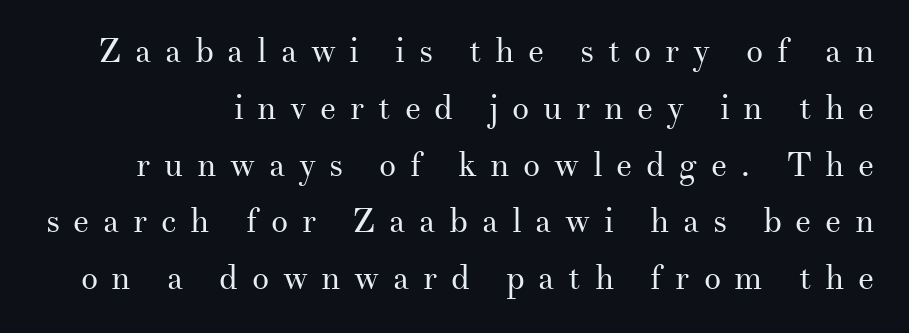
Each letter keeps its own natural width here, so spacing adapts to shape. Caption: expanded tracking, letters set apart. The lettering stays uniformly vertical, giving the passage a roman look. The foot of each line stays bare and open. Quick note: interline space is typical.
